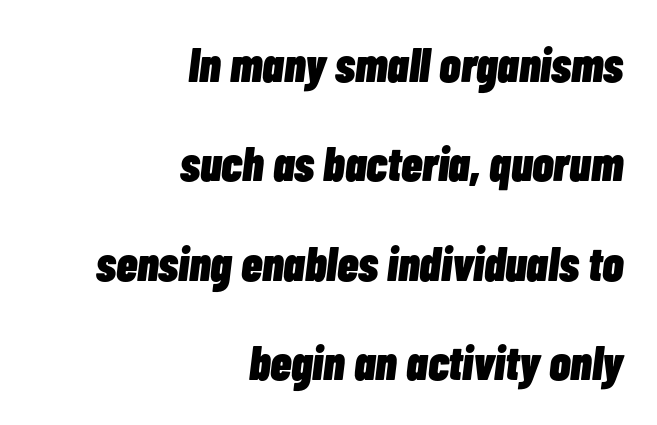
Q: Is the text bold? A: Yes.
Q: Is the text italic (slanted)? A: Yes, it leans right by about 7 degrees.
Q: Is the text underlined? A: No.
Q: How is the paragraph aligned? A: Right-aligned.
Q: Is the spacing between letters normal or unusually wide? A: Normal.
Q: Is the spacing between lines tight, normal or loose? A: Loose.
Q: Width (condensed, normal, or wide)? A: Condensed.
Q: Stroke contrast? A: Low.
Q: x-height? A: Medium.
Q: Monospaced? A: No.
